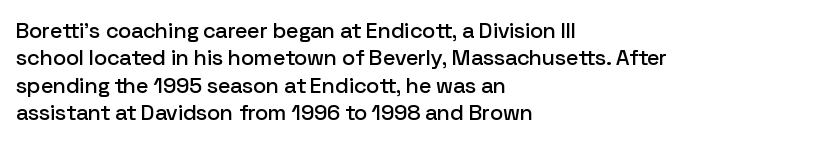
{"italic": "no", "underline": "no", "align": "left", "line_spacing": "normal", "line_spacing_ratio": 1.25, "letter_spacing": "normal", "letter_spacing_em": 0.0, "glyph_px": 22}
